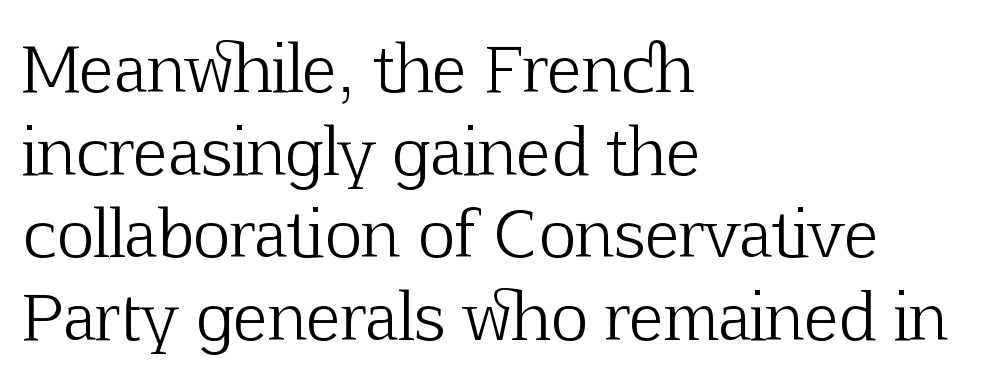
Q: Is the text bold? A: No.
Q: Is the text italic (slanted)? A: No, it is upright.
Q: Is the typeface a serif or a sans-serif typeface? A: Serif.
Q: Is the text underlined? A: No.
Q: How is the paragraph aligned? A: Left-aligned.
Q: Is the spacing between letters normal or unusually wide? A: Normal.
Q: Is the spacing between lines tight, normal or loose? A: Normal.
Q: Width (condensed, normal, or wide)? A: Normal.
Q: Stroke contrast? A: Low.
Q: x-height? A: Medium.
Q: Monospaced? A: No.
